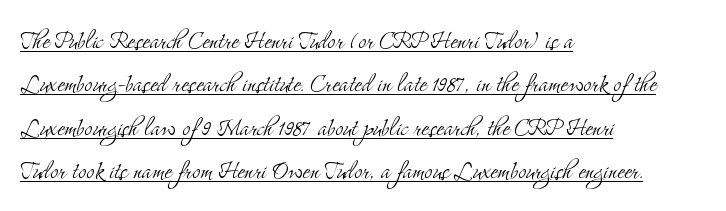
The passage shown has conventional tracking throughout. Honestly, the underline is the first thing you notice here. The passage shown is not bold in any degree.
